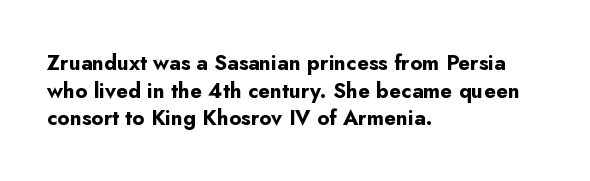
{"italic": "no", "bold": "yes", "underline": "no", "align": "left", "line_spacing": "normal", "line_spacing_ratio": 1.31, "letter_spacing": "normal", "letter_spacing_em": 0.0, "glyph_px": 21}
